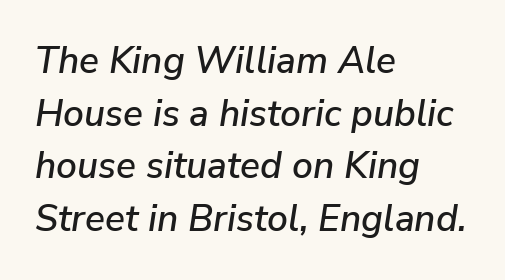
Q: Is the text italic (slanted)? A: Yes, it leans right by about 9 degrees.
Q: Is the text underlined? A: No.
Q: How is the paragraph aligned? A: Left-aligned.
Q: Is the spacing between letters normal or unusually wide? A: Normal.
Q: Is the spacing between lines tight, normal or loose? A: Normal.
Q: Width (condensed, normal, or wide)? A: Normal.
Q: Stroke contrast? A: Low.
Q: x-height? A: Medium.
Q: Monospaced? A: No.
